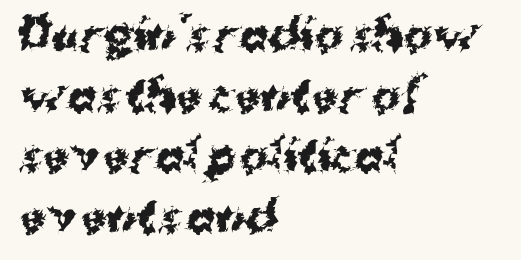
You could not count columns in this text — the font is proportionally spaced. The gap between lines stays unmarked. Characters follow at the spacing the type designer built in. These lines are set flush left with a ragged right edge. A typesetter would label this face a sans.
